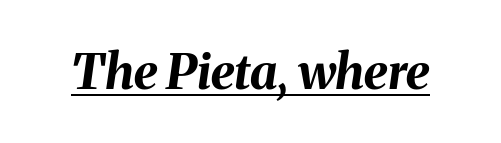
Q: Is the text bold? A: Yes.
Q: Is the text italic (slanted)? A: Yes, it leans right by about 8 degrees.
Q: Is the text underlined? A: Yes.
Q: Is the spacing between letters normal or unusually wide? A: Normal.
Q: Width (condensed, normal, or wide)? A: Normal.
Q: Stroke contrast? A: Medium.
Q: x-height? A: Medium.
Q: Monospaced? A: No.
